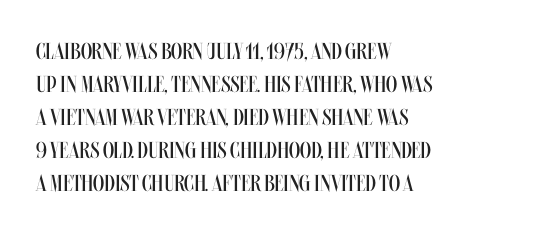
Q: Is the text bold? A: No.
Q: Is the text italic (slanted)? A: No, it is upright.
Q: Is the text underlined? A: No.
Q: How is the paragraph aligned? A: Left-aligned.
Q: Is the spacing between letters normal or unusually wide? A: Normal.
Q: Is the spacing between lines tight, normal or loose? A: Normal.
